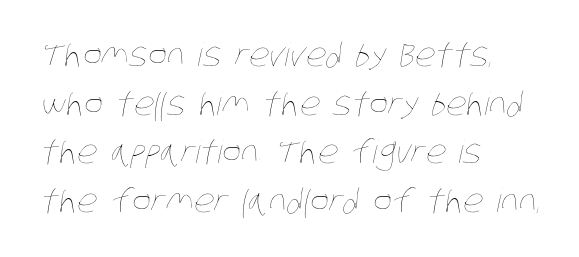
The image shows 32 px thin, condensed type; set left-aligned, normal line spacing (1.52x), normal letter spacing, not underlined; low stroke contrast and a large x-height.
